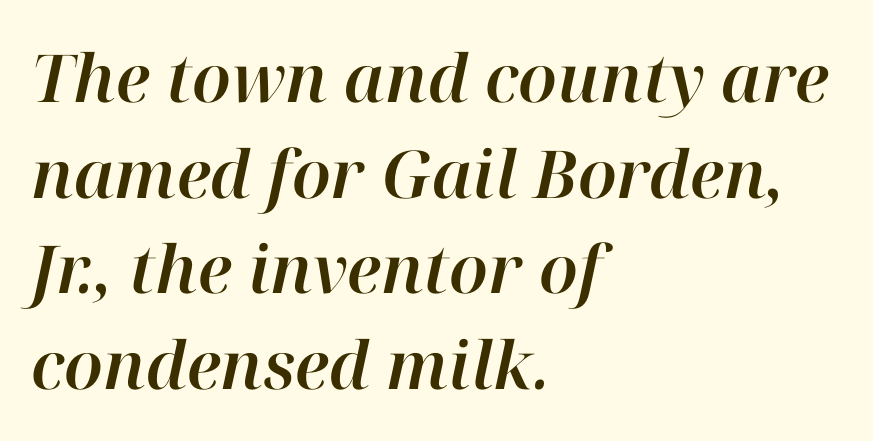
The image shows 66 px text type, italic (leaning right); set left-aligned, normal line spacing (1.45x), normal letter spacing, not underlined; high stroke contrast and a medium x-height.
